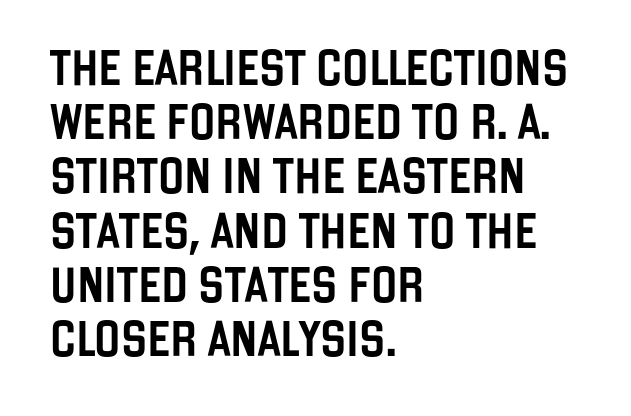
Q: Is the text italic (slanted)? A: No, it is upright.
Q: Is the typeface a serif or a sans-serif typeface? A: Sans-serif.
Q: Is the text underlined? A: No.
Q: How is the paragraph aligned? A: Left-aligned.
Q: Is the spacing between letters normal or unusually wide? A: Normal.
Q: Is the spacing between lines tight, normal or loose? A: Normal.
Q: Width (condensed, normal, or wide)? A: Condensed.
Q: Stroke contrast? A: Low.
Q: x-height? A: Large.
Q: Monospaced? A: No.
